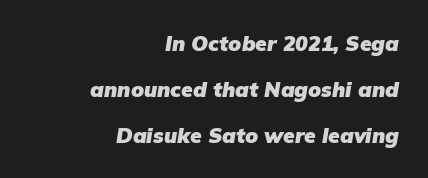
Q: Is the text bold? A: Yes.
Q: Is the text italic (slanted)? A: Yes, it leans right by about 9 degrees.
Q: Is the text underlined? A: No.
Q: How is the paragraph aligned? A: Right-aligned.
Q: Is the spacing between letters normal or unusually wide? A: Normal.
Q: Is the spacing between lines tight, normal or loose? A: Loose.
